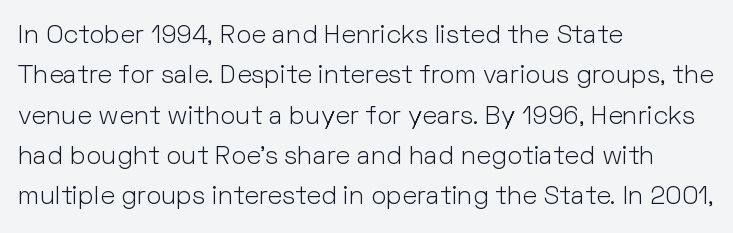
Check the space under the baseline: it is left empty. The type sits square on the baseline with zero lean. Line spacing here is normal. Casual observation: everything's shoved over to the left. Honestly, the letter spacing is just normal — you wouldn't notice it.
